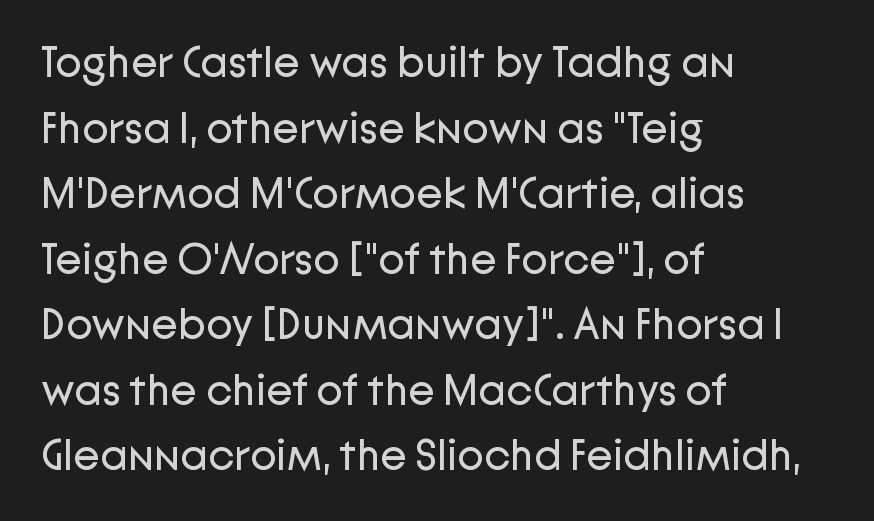
The image shows 44 px regular-weight sans-serif type, upright; set left-aligned, normal line spacing (1.49x), normal letter spacing, not underlined; low stroke contrast and a medium x-height.
